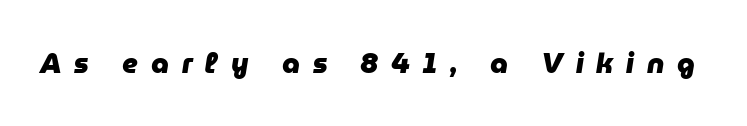
{"italic": "yes", "lean": "right", "slant_degrees": 9, "bold": "yes", "weight": "heavy", "width": "normal", "stroke_contrast": "low", "x_height": "medium", "monospaced": "no", "underline": "no", "letter_spacing": "wide", "letter_spacing_em": 0.46, "glyph_px": 28}
